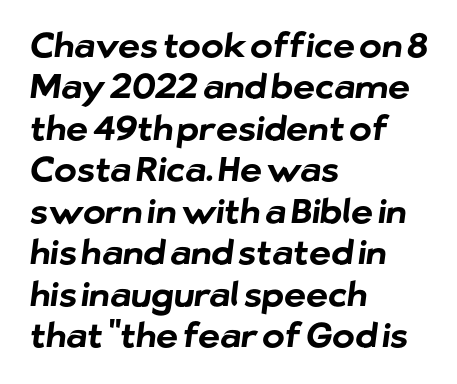
The image shows 34 px bold sans-serif type; set left-aligned, line spacing 1.22x, normal letter spacing, not underlined; low stroke contrast and a medium x-height.
